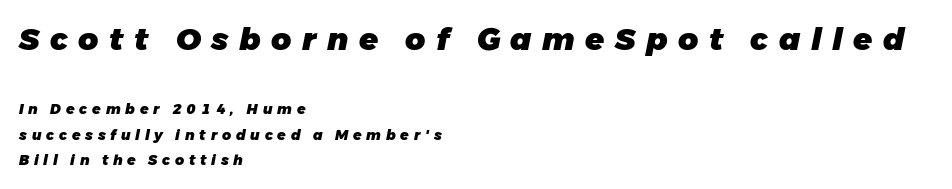
The image shows 31 px heavy type, italic (leaning right); set left-aligned, line spacing 1.82x, unusually wide letter spacing (+0.34 em), not underlined; the first (top) block is 2.21x larger; low stroke contrast and a medium x-height.
